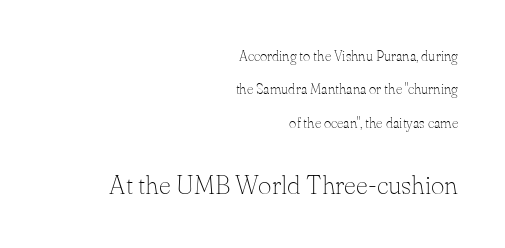
{"italic": "no", "bold": "no", "underline": "no", "align": "right", "line_spacing": "loose", "line_spacing_ratio": 2.38, "letter_spacing": "normal", "letter_spacing_em": 0.0, "larger_block": "second", "size_ratio": 1.86, "glyph_px": 26}
